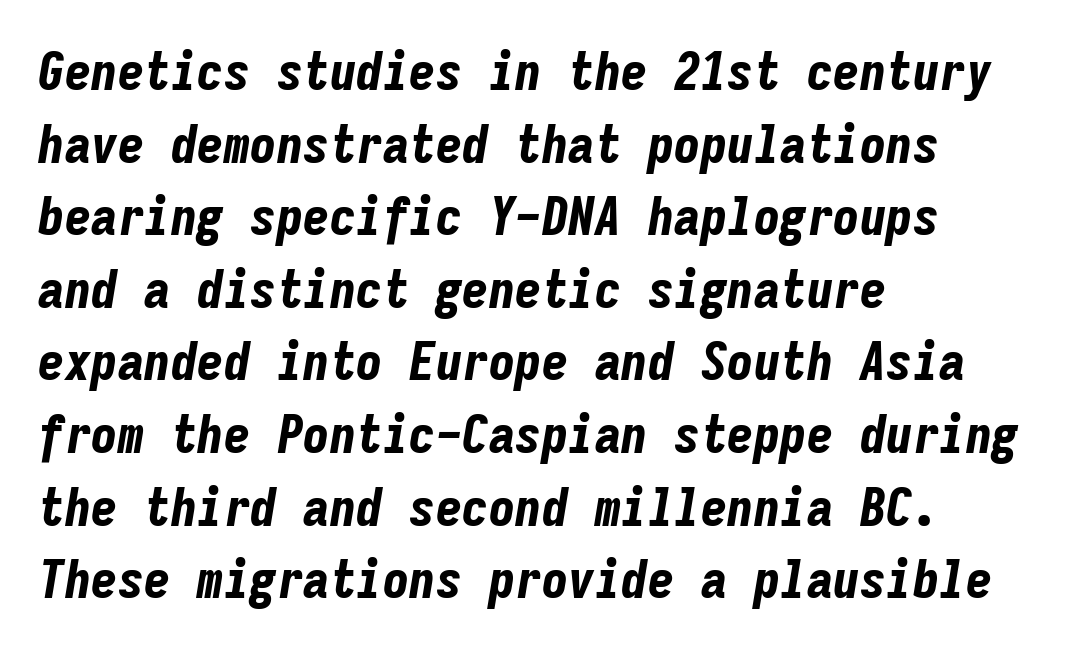
Q: Is the text bold? A: Yes.
Q: Is the text italic (slanted)? A: Yes, it leans right by about 9 degrees.
Q: Is the text underlined? A: No.
Q: How is the paragraph aligned? A: Left-aligned.
Q: Is the spacing between letters normal or unusually wide? A: Normal.
Q: Is the spacing between lines tight, normal or loose? A: Normal.
Q: Width (condensed, normal, or wide)? A: Condensed.
Q: Stroke contrast? A: Low.
Q: x-height? A: Medium.
Q: Monospaced? A: Yes.
